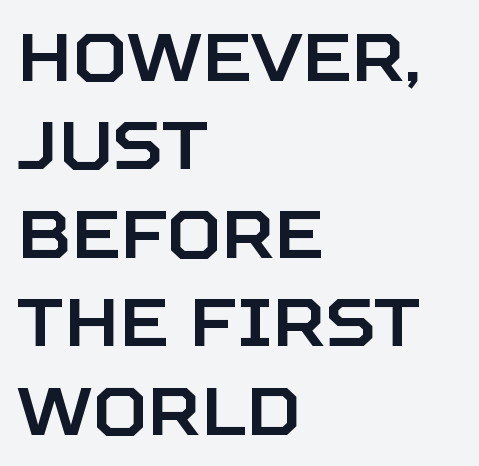
The image shows 67 px sans-serif type, upright; set left-aligned, normal line spacing (1.32x), normal letter spacing, not underlined; low stroke contrast and a large x-height.
